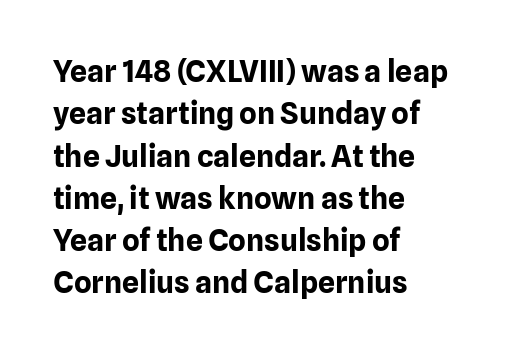
The face used here is a sans, in the tradition of grotesques and geometrics. Style check: upright. In terms of leading, this rendering sits right in the middle. The space directly below the letters is spotless. Looks like regular typesetting: each glyph gets only the width it needs.
